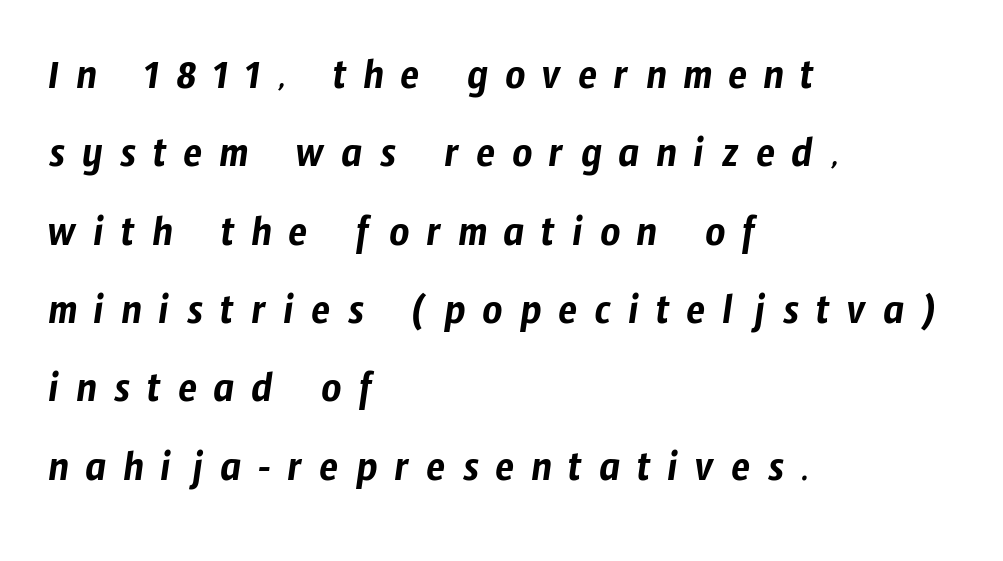
Q: Is the typeface a serif or a sans-serif typeface? A: Sans-serif.
Q: Is the text underlined? A: No.
Q: How is the paragraph aligned? A: Left-aligned.
Q: Is the spacing between letters normal or unusually wide? A: Unusually wide.
Q: Width (condensed, normal, or wide)? A: Condensed.
Q: Stroke contrast? A: Low.
Q: x-height? A: Medium.
Q: Monospaced? A: No.
